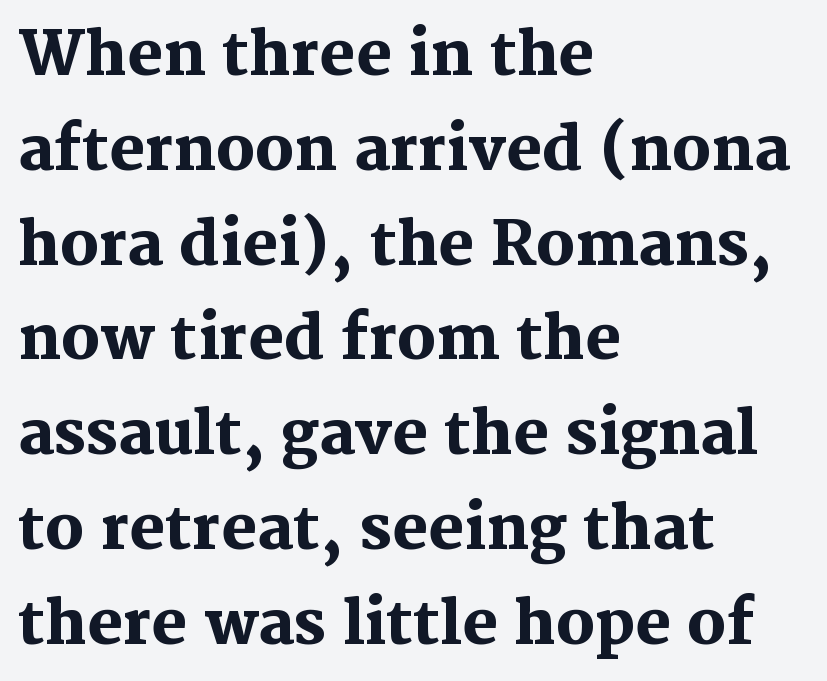
{"serif": "yes", "italic": "no", "bold": "yes", "weight": "heavy", "width": "normal", "stroke_contrast": "medium", "x_height": "medium", "monospaced": "no", "underline": "no", "align": "left", "line_spacing": "normal", "line_spacing_ratio": 1.58, "letter_spacing": "normal", "letter_spacing_em": 0.0, "glyph_px": 60}
